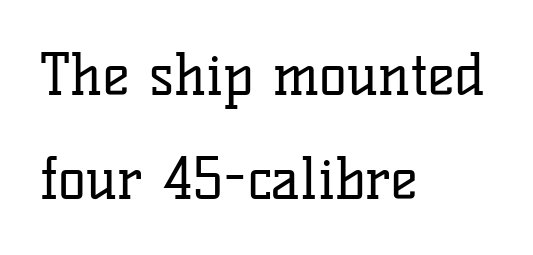
The foot of each line stays bare and open. Horizontally, the lines are justified to the leading edge only. Letter spacing: default. On a weight scale, this lands at 450 or below. A typesetter would call this proportional, since set widths differ per character. When letters stand straight like this, we call the style roman or upright.
